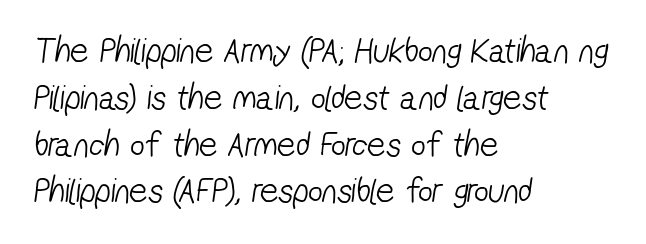
The image shows 36 px light, condensed sans-serif type; set left-aligned, normal line spacing (1.3x), normal letter spacing, not underlined; low stroke contrast and a medium x-height.
